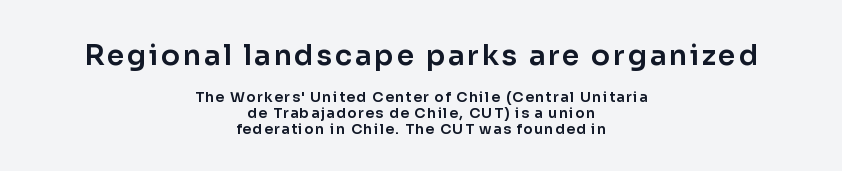
Q: Is the text italic (slanted)? A: No, it is upright.
Q: Is the typeface a serif or a sans-serif typeface? A: Sans-serif.
Q: Is the text underlined? A: No.
Q: How is the paragraph aligned? A: Centered.
Q: Is the spacing between lines tight, normal or loose? A: Tight.
Q: Which block of text is set in a larger size, the first (top) or the second (bottom)? A: The first (top) one.
Q: Width (condensed, normal, or wide)? A: Normal.
Q: Stroke contrast? A: Low.
Q: x-height? A: Medium.
Q: Monospaced? A: No.
